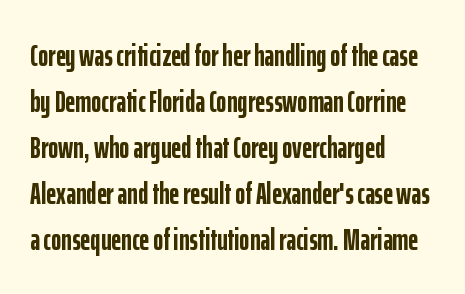
The image shows 31 px semibold, condensed sans-serif type, upright; set left-aligned, normal line spacing (1.48x), normal letter spacing, not underlined; low stroke contrast and a medium x-height.
